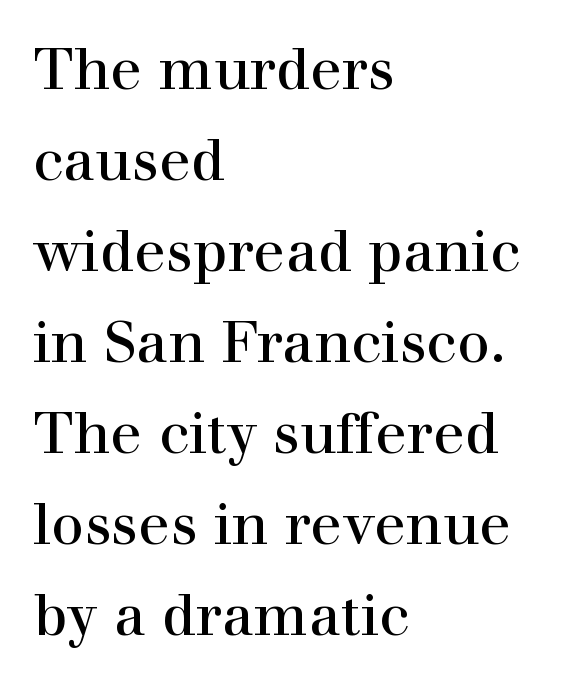
Q: Is the text bold? A: No.
Q: Is the text italic (slanted)? A: No, it is upright.
Q: Is the typeface a serif or a sans-serif typeface? A: Serif.
Q: Is the text underlined? A: No.
Q: How is the paragraph aligned? A: Left-aligned.
Q: Is the spacing between letters normal or unusually wide? A: Normal.
Q: Is the spacing between lines tight, normal or loose? A: Normal.
Q: Width (condensed, normal, or wide)? A: Normal.
Q: Stroke contrast? A: High.
Q: x-height? A: Medium.
Q: Monospaced? A: No.
